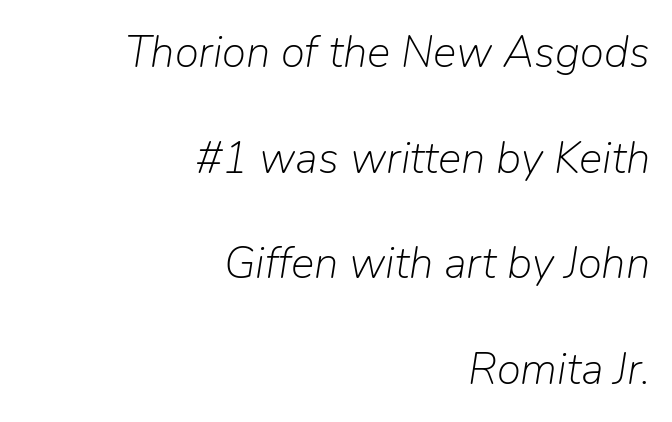
Each row of text sits above clean, open space. Stroke mass is kept to a normal reading level or below. In terms of leading, this rendering errs on the spacious side. The letters sit at their default tracking, neither squeezed nor spread. Notice how the stems are inclined rather than vertical — that's the hallmark of italics. Right-aligned paragraph, ragged on the left.
